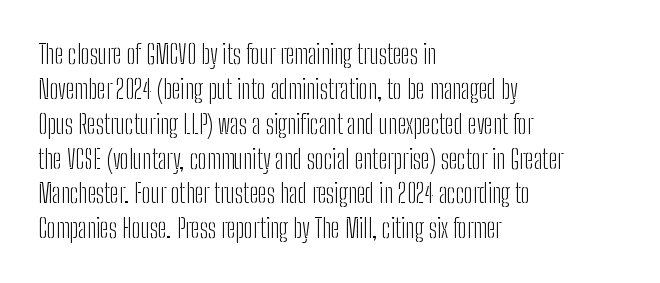
{"italic": "no", "bold": "no", "underline": "no", "align": "left", "line_spacing": "normal", "line_spacing_ratio": 1.34, "letter_spacing": "normal", "letter_spacing_em": 0.0, "glyph_px": 26}
